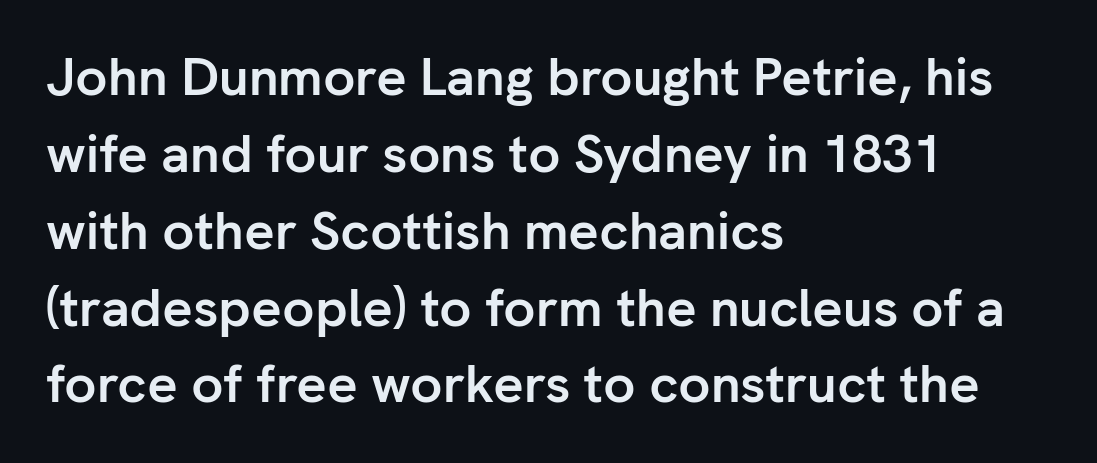
{"serif": "no", "italic": "no", "bold": "yes", "weight": "semibold", "width": "normal", "stroke_contrast": "low", "x_height": "medium", "monospaced": "no", "underline": "no", "align": "left", "line_spacing": "normal", "line_spacing_ratio": 1.45, "letter_spacing": "normal", "letter_spacing_em": 0.0, "glyph_px": 53}
